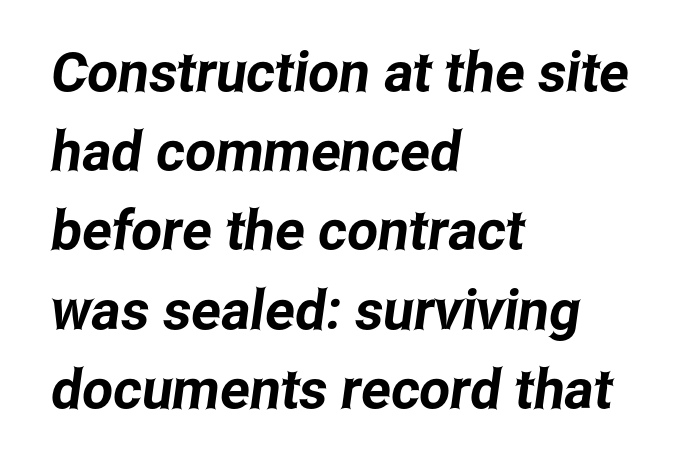
{"serif": "no", "width": "condensed", "stroke_contrast": "low", "x_height": "medium", "monospaced": "no", "underline": "no", "align": "left", "line_spacing": "normal", "line_spacing_ratio": 1.44, "letter_spacing": "normal", "letter_spacing_em": 0.0, "glyph_px": 55}
